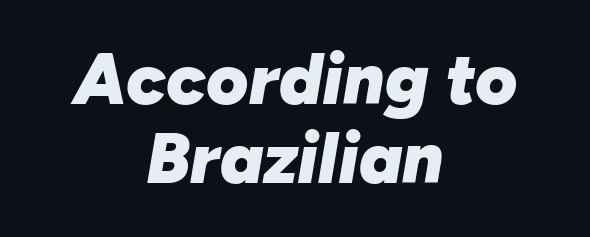
The rendering uses a bold face; every stroke is thick and dark. Students, observe: this is what under-led, compact text looks like. Notice how the passage keeps no hard edge, just a central spine. The rendering uses natural spacing where letterforms have individual widths. Letters rest on an invisible, unmarked baseline.
